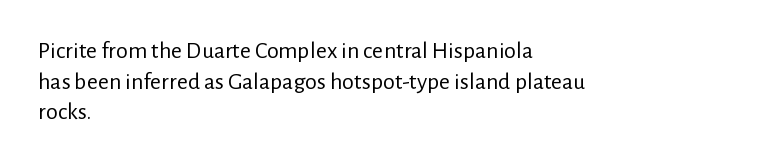
The image shows 24 px text type, upright; set left-aligned, normal line spacing (1.28x), normal letter spacing, not underlined.
